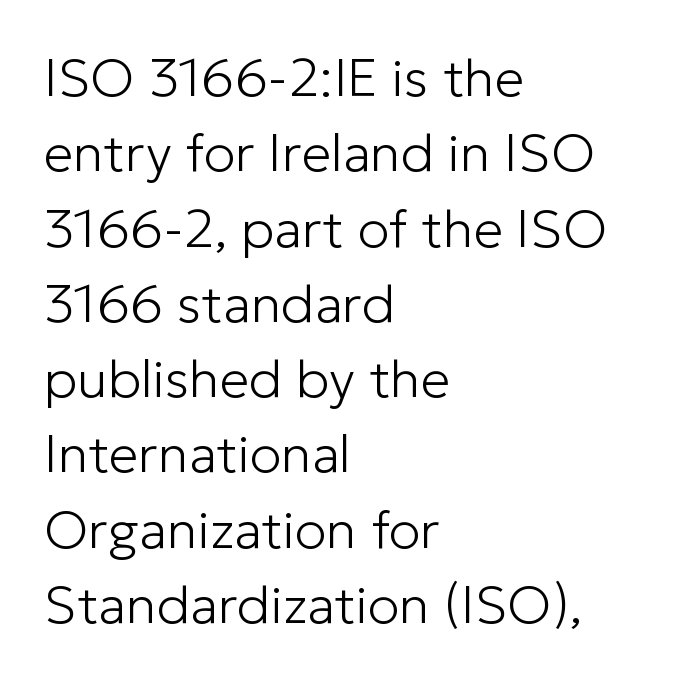
{"serif": "no", "italic": "no", "bold": "no", "weight": "light", "width": "normal", "stroke_contrast": "low", "x_height": "medium", "monospaced": "no", "underline": "no", "align": "left", "line_spacing": "normal", "line_spacing_ratio": 1.42, "letter_spacing": "normal", "letter_spacing_em": 0.0, "glyph_px": 53}
